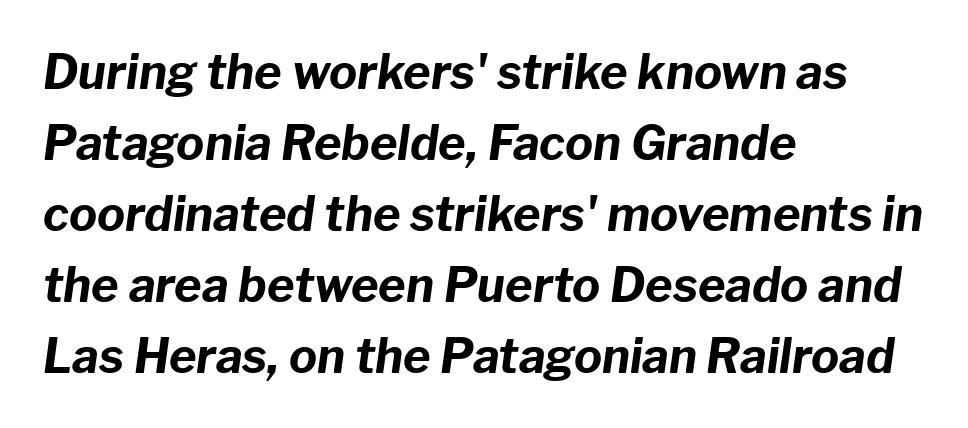
Proportional: the letters do not fall into vertical columns. The rendering uses a bold face; every stroke is thick and dark. A student would call this left alignment; a typographer would say flush left, rag right. The specimen omits any rule beneath the text block's lines. Horizontal bands of white between lines are of average thickness. Words appear dense and cohesive because spacing is normal.
